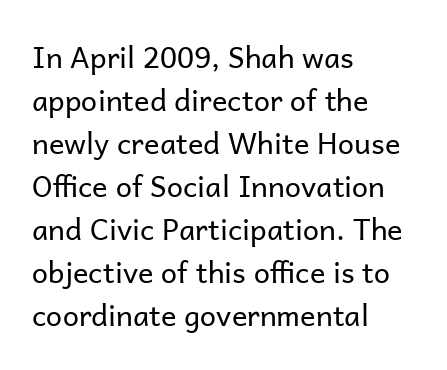
Q: Is the text bold? A: No.
Q: Is the text italic (slanted)? A: No, it is upright.
Q: Is the typeface a serif or a sans-serif typeface? A: Sans-serif.
Q: Is the text underlined? A: No.
Q: How is the paragraph aligned? A: Left-aligned.
Q: Is the spacing between letters normal or unusually wide? A: Normal.
Q: Is the spacing between lines tight, normal or loose? A: Normal.
Q: Width (condensed, normal, or wide)? A: Normal.
Q: Stroke contrast? A: Low.
Q: x-height? A: Medium.
Q: Monospaced? A: No.
